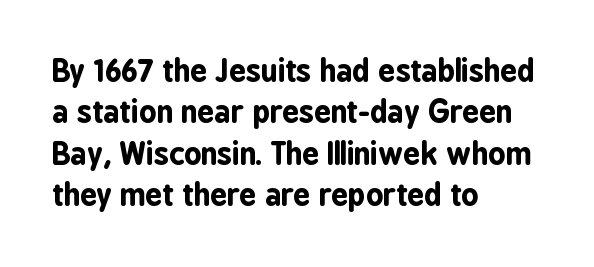
The image shows 30 px bold, condensed sans-serif type, upright; set left-aligned, normal line spacing (1.38x), normal letter spacing, not underlined; low stroke contrast and a medium x-height.
